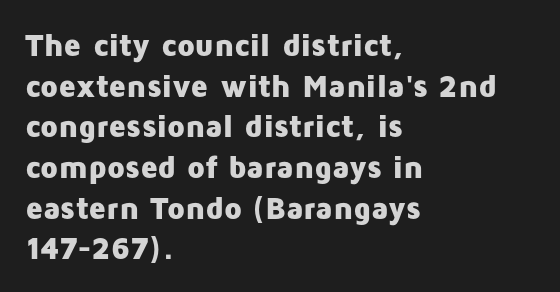
{"serif": "no", "italic": "no", "bold": "yes", "weight": "heavy", "width": "normal", "stroke_contrast": "low", "x_height": "medium", "monospaced": "no", "underline": "no", "align": "left", "line_spacing": "normal", "line_spacing_ratio": 1.27, "letter_spacing": "normal", "letter_spacing_em": 0.0, "glyph_px": 32}
